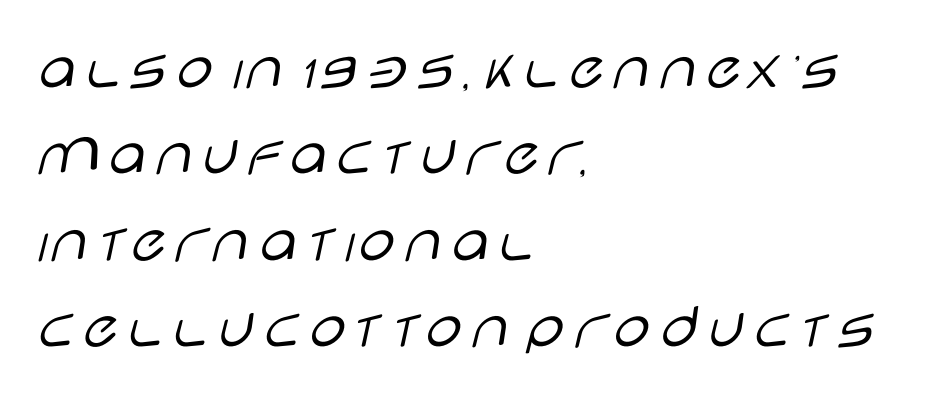
Q: Is the text bold? A: No.
Q: Is the text italic (slanted)? A: Yes.
Q: Is the typeface a serif or a sans-serif typeface? A: Sans-serif.
Q: Is the text underlined? A: No.
Q: How is the paragraph aligned? A: Left-aligned.
Q: Is the spacing between letters normal or unusually wide? A: Normal.
Q: Is the spacing between lines tight, normal or loose? A: Normal.
Q: Width (condensed, normal, or wide)? A: Wide.
Q: Stroke contrast? A: Low.
Q: x-height? A: Large.
Q: Monospaced? A: No.
